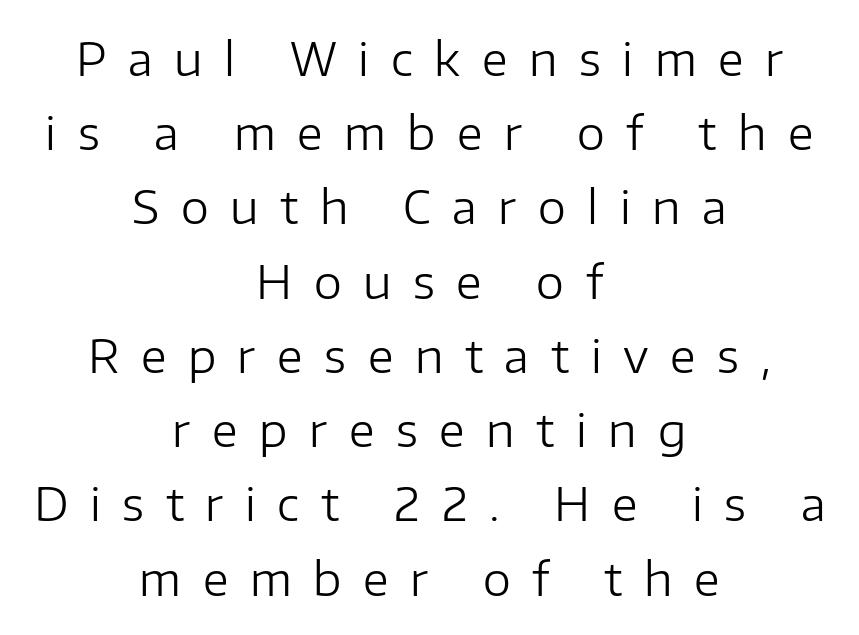
Compared with typical paragraphs, the rows here are spaced about the same. The gap between lines stays unmarked. Spacing verdict: proportional, widths tailored to each character. Characters remain perfectly vertical along every line.
